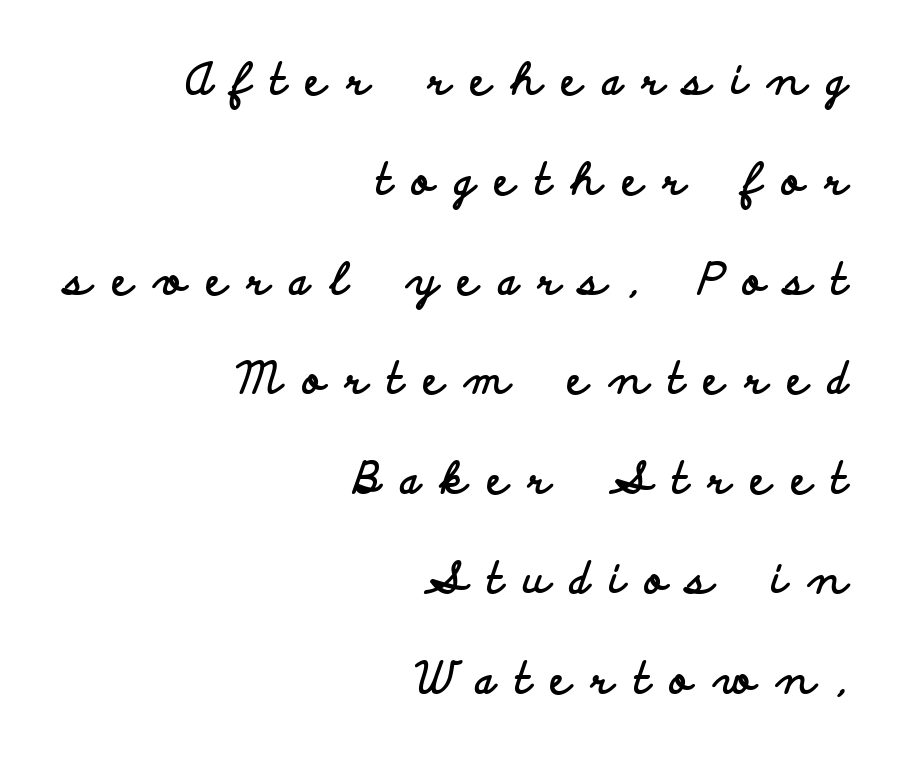
Plain, unruled lines of type. Line spacing here is loose. Line endings align vertically; line beginnings do not. The type is letterspaced generously, with wide tracking. The letters are bold, with thick, heavy strokes.
